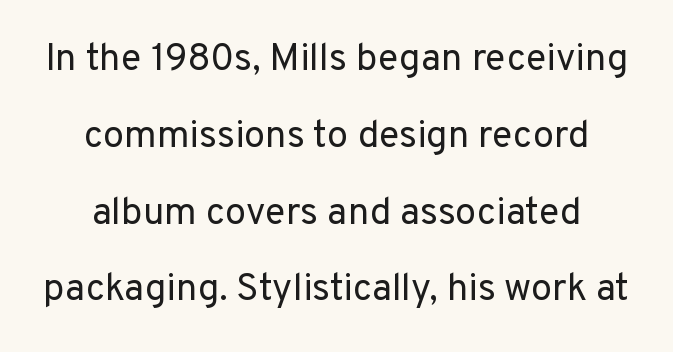
The image shows 38 px regular-weight sans-serif type, upright; set centered, loose line spacing (2.02x), normal letter spacing, not underlined; low stroke contrast and a medium x-height.
